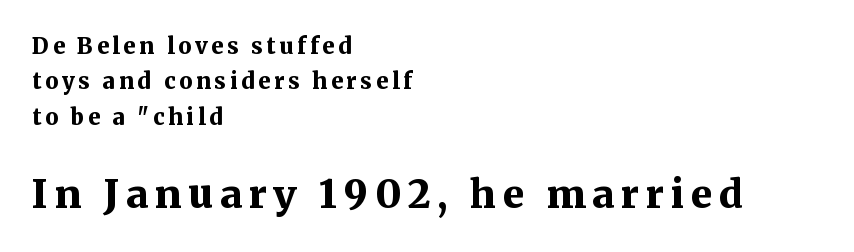
Q: Is the text bold? A: Yes.
Q: Is the text italic (slanted)? A: No, it is upright.
Q: Is the typeface a serif or a sans-serif typeface? A: Serif.
Q: Is the text underlined? A: No.
Q: How is the paragraph aligned? A: Left-aligned.
Q: Is the spacing between lines tight, normal or loose? A: Normal.
Q: Which block of text is set in a larger size, the first (top) or the second (bottom)? A: The second (bottom) one.
Q: Width (condensed, normal, or wide)? A: Normal.
Q: Stroke contrast? A: Medium.
Q: x-height? A: Medium.
Q: Monospaced? A: No.
